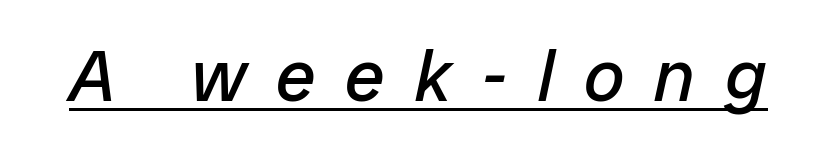
You can tell it's italic because the verticals aren't actually vertical. Underline: present. You could not count columns in this text — the font is proportionally spaced. The line texture is sparse and dotted thanks to wide tracking.
